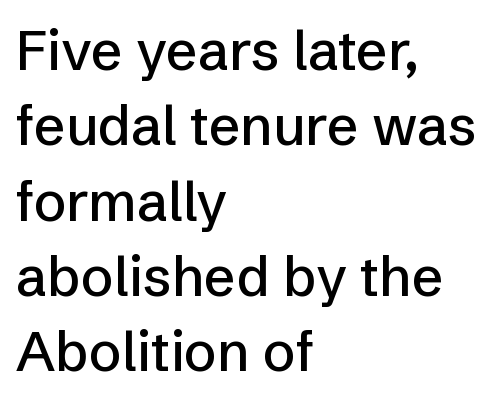
The image shows 55 px sans-serif type, upright; set left-aligned, normal line spacing (1.37x), normal letter spacing, not underlined; low stroke contrast and a medium x-height.
